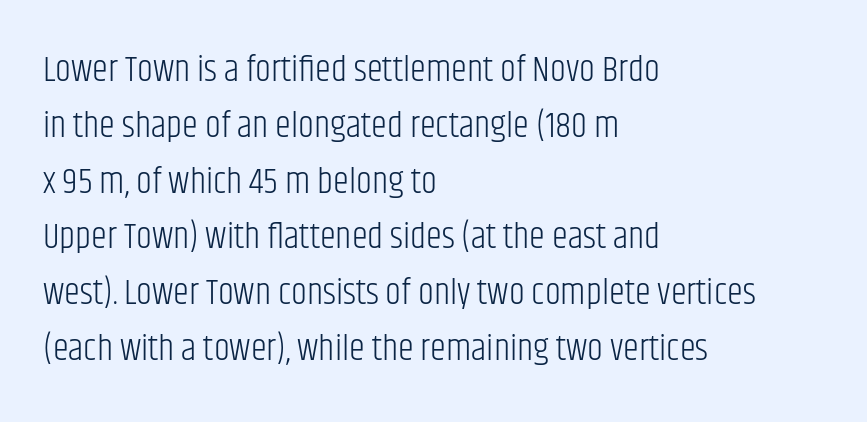
Which margin do the lines hug? The left one — the right edge is uneven. Think of a printed novel: that variable character pitch is what you see here. Stems here are at most as thick as an everyday book face. The baseline area is clear. Whoever set this chose a conventional vertical rhythm.
